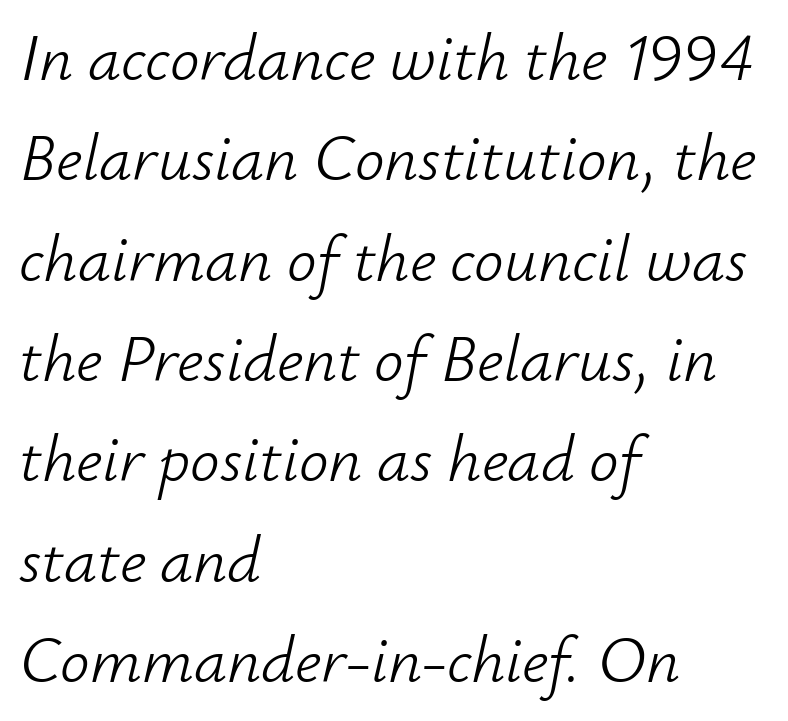
{"italic": "yes", "lean": "right", "slant_degrees": 12, "bold": "no", "weight": "light", "width": "normal", "stroke_contrast": "low", "x_height": "small", "monospaced": "no", "underline": "no", "align": "left", "line_spacing": "normal", "line_spacing_ratio": 1.52, "letter_spacing": "normal", "letter_spacing_em": 0.0, "glyph_px": 66}
